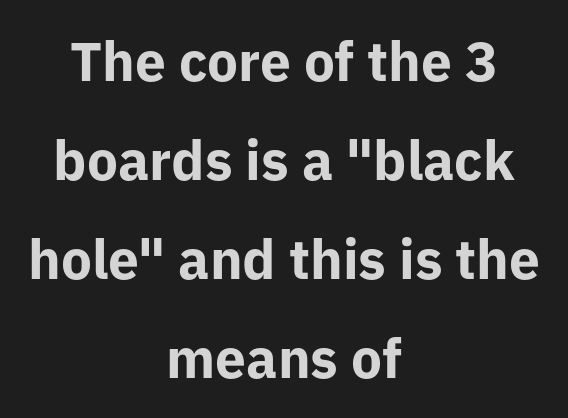
{"serif": "no", "italic": "no", "bold": "yes", "weight": "bold", "width": "normal", "stroke_contrast": "low", "x_height": "medium", "monospaced": "no", "underline": "no", "align": "center", "line_spacing_ratio": 1.8, "letter_spacing": "normal", "letter_spacing_em": 0.0, "glyph_px": 55}
